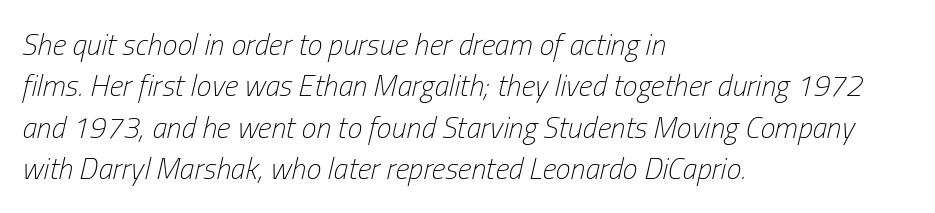
{"italic": "yes", "lean": "right", "slant_degrees": 13, "bold": "no", "weight": "light", "width": "condensed", "stroke_contrast": "low", "x_height": "medium", "monospaced": "no", "underline": "no", "align": "left", "line_spacing": "normal", "line_spacing_ratio": 1.38, "letter_spacing": "normal", "letter_spacing_em": 0.0, "glyph_px": 30}
